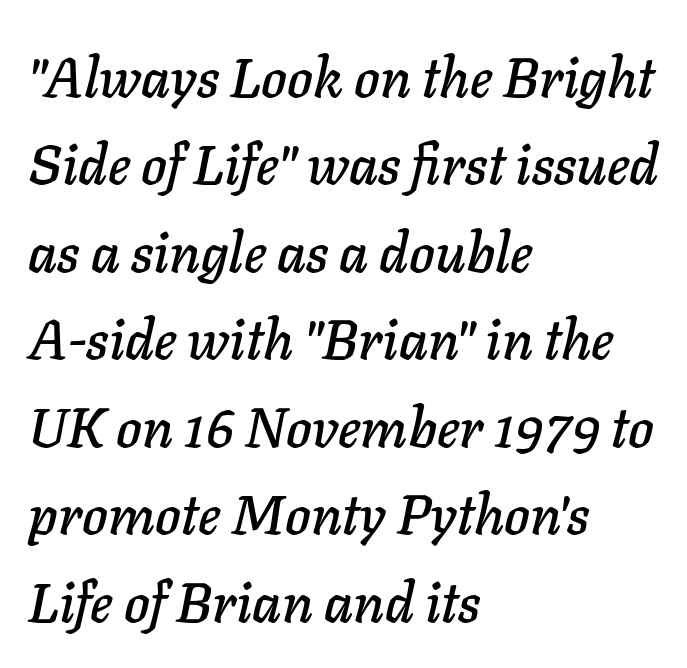
The image shows 55 px text type, italic (leaning right); set left-aligned, normal line spacing (1.59x), normal letter spacing, not underlined; low stroke contrast and a medium x-height.
